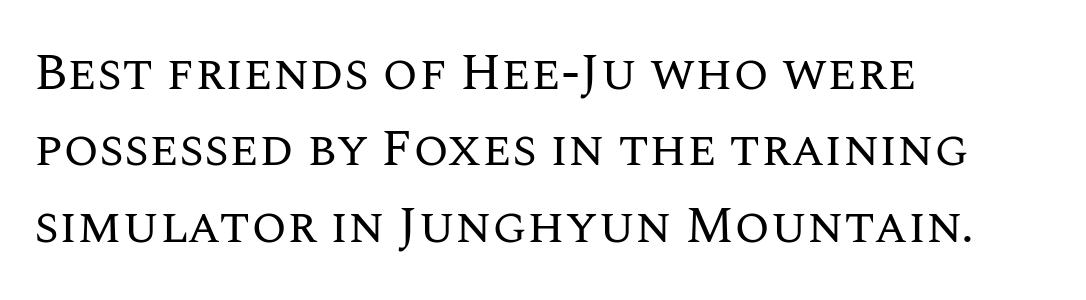
The image shows 51 px regular-weight type, upright; set left-aligned, normal line spacing (1.5x), normal letter spacing, not underlined; medium stroke contrast and a large x-height.
